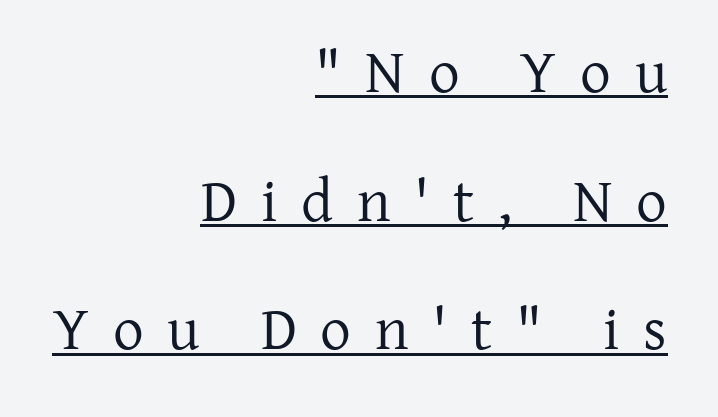
Q: Is the text bold? A: No.
Q: Is the text italic (slanted)? A: No, it is upright.
Q: Is the typeface a serif or a sans-serif typeface? A: Serif.
Q: Is the text underlined? A: Yes.
Q: How is the paragraph aligned? A: Right-aligned.
Q: Is the spacing between letters normal or unusually wide? A: Unusually wide.
Q: Is the spacing between lines tight, normal or loose? A: Loose.
Q: Width (condensed, normal, or wide)? A: Normal.
Q: Stroke contrast? A: Low.
Q: x-height? A: Medium.
Q: Monospaced? A: No.
